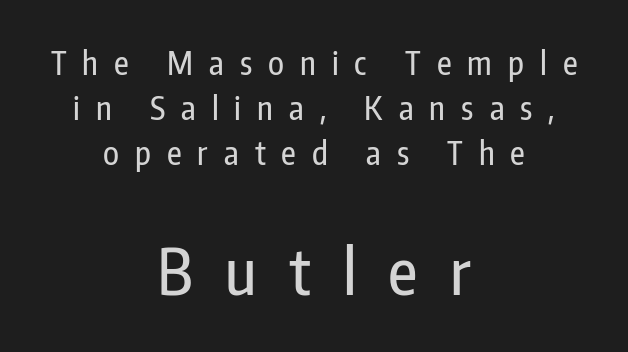
{"serif": "no", "italic": "no", "width": "condensed", "stroke_contrast": "low", "x_height": "medium", "monospaced": "no", "underline": "no", "align": "center", "line_spacing": "normal", "line_spacing_ratio": 1.41, "letter_spacing": "wide", "letter_spacing_em": 0.5, "larger_block": "second", "size_ratio": 2.0, "glyph_px": 64}
